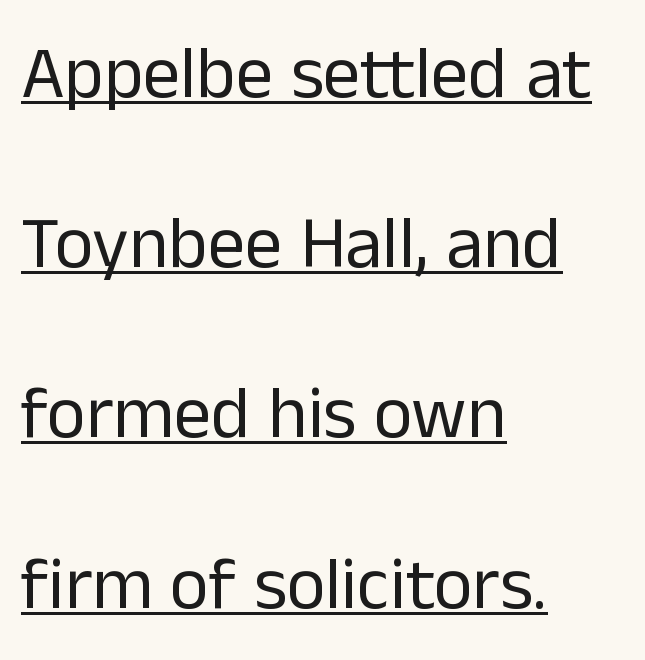
The image shows 74 px regular-weight sans-serif type, upright; set left-aligned, loose line spacing (2.3x), normal letter spacing, underlined; low stroke contrast and a medium x-height.
